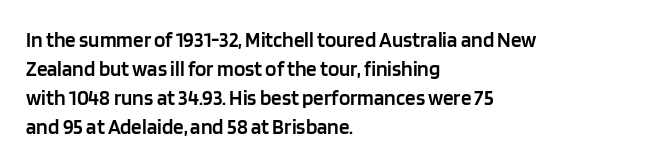
These lines keep a tight, regular rhythm from letter to letter. If you drew a ruler down the left edge, every line would touch it. Compared with an ordinary text face, these strokes are moderately heavier — a semibold. Whoever set this chose a conventional vertical rhythm. The glyphs are unaccompanied by any horizontal stroke below them.
